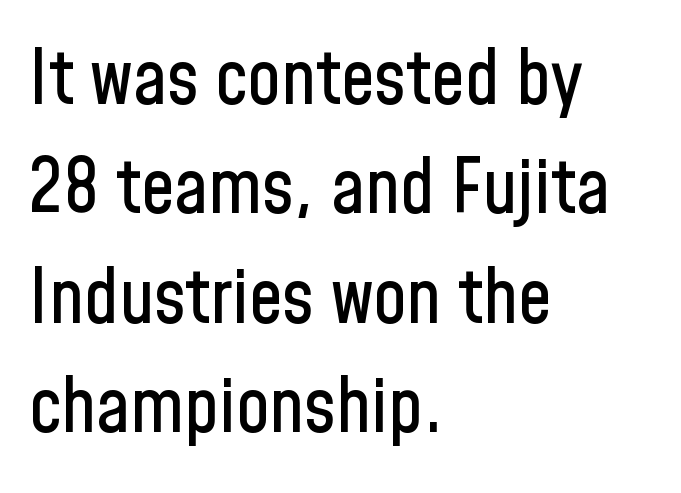
The image shows 75 px condensed sans-serif type, upright; set left-aligned, normal line spacing (1.46x), normal letter spacing, not underlined; low stroke contrast and a medium x-height.
